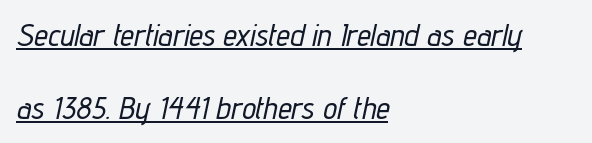
The image shows 31 px condensed type, italic (leaning right); set left-aligned, loose line spacing (2.35x), normal letter spacing, underlined; low stroke contrast and a medium x-height.
